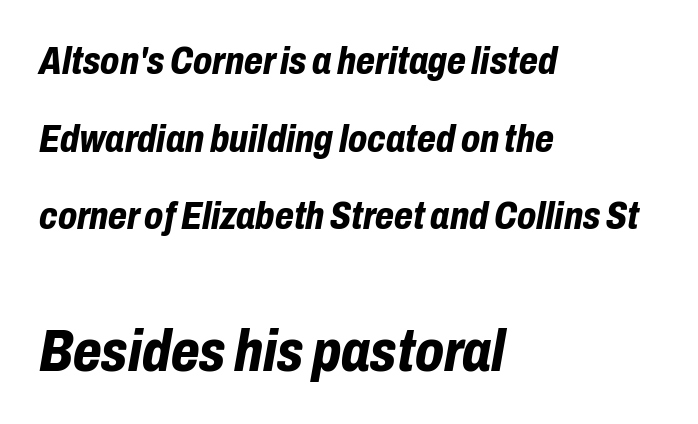
The image shows 59 px bold, condensed type, italic (leaning right); set left-aligned, loose line spacing (1.99x), normal letter spacing, not underlined; the second (bottom) block is 1.51x larger; low stroke contrast and a medium x-height.
